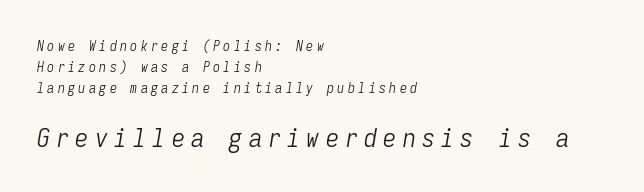
The image shows 26 px text type, italic (leaning right); set left-aligned, normal line spacing (1.5x), unusually wide letter spacing (+0.24 em), not underlined; the second (bottom) block is 1.86x larger.
